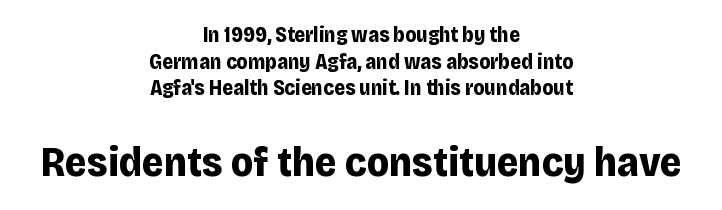
This sample is center-justified, so both line endings float freely. Pretty heavy lettering here — definitely bold. Spacing verdict: proportional, widths tailored to each character. Just letters on the line, the space beneath them empty.
